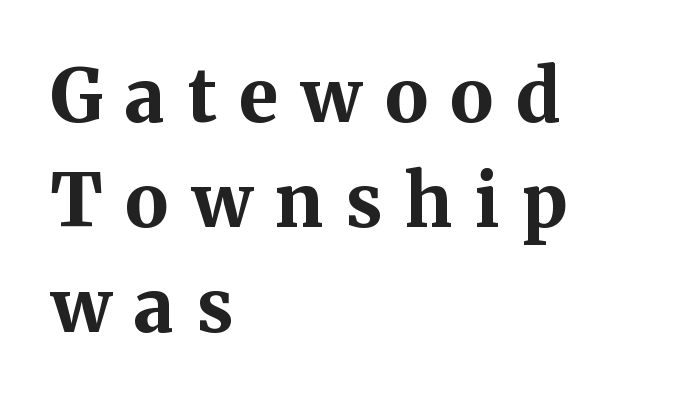
{"serif": "yes", "italic": "no", "bold": "yes", "weight": "bold", "width": "normal", "stroke_contrast": "medium", "x_height": "medium", "monospaced": "no", "underline": "no", "align": "left", "line_spacing": "normal", "line_spacing_ratio": 1.44, "letter_spacing": "wide", "letter_spacing_em": 0.31, "glyph_px": 73}
